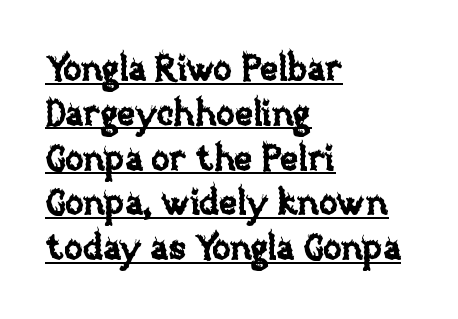
Compared with typical paragraphs, the rows here are spaced about the same. These characters rest on top of a visible drawn line. This is the regular roman posture of the typeface. Visually the block forms a straight wall on the left and a jagged coastline on the right.
